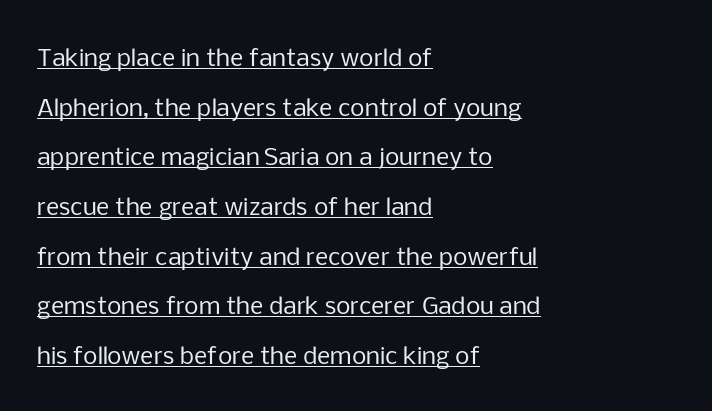
Q: Is the text bold? A: No.
Q: Is the text italic (slanted)? A: No, it is upright.
Q: Is the text underlined? A: Yes.
Q: How is the paragraph aligned? A: Left-aligned.
Q: Is the spacing between letters normal or unusually wide? A: Normal.
Q: Is the spacing between lines tight, normal or loose? A: Loose.
